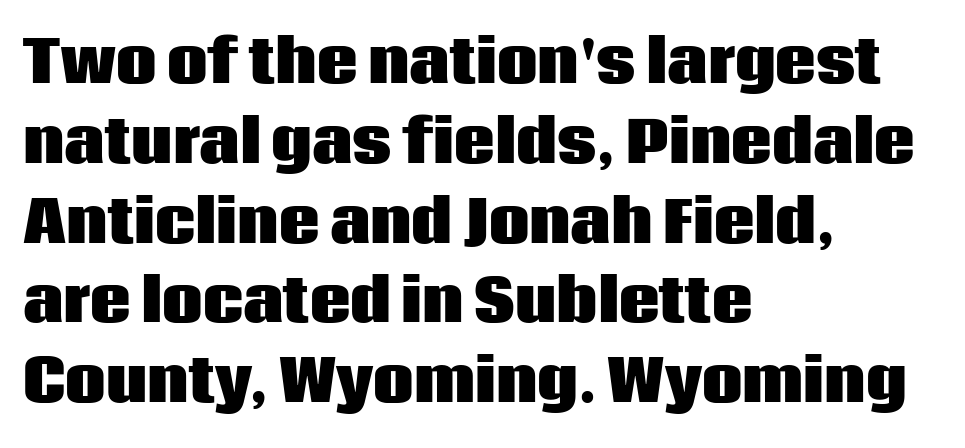
The image shows 57 px heavy sans-serif type, upright; set left-aligned, normal line spacing (1.4x), normal letter spacing, not underlined; low stroke contrast and a large x-height.
